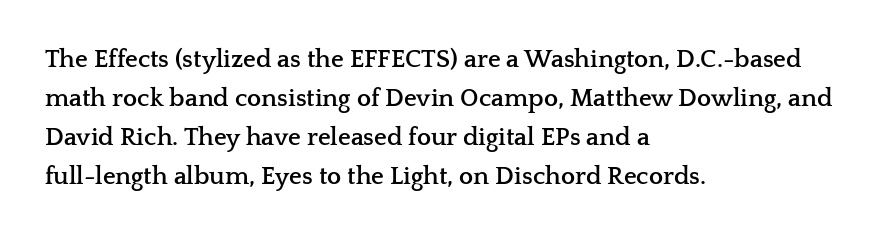
Q: Is the text bold? A: Yes.
Q: Is the text italic (slanted)? A: No, it is upright.
Q: Is the text underlined? A: No.
Q: How is the paragraph aligned? A: Left-aligned.
Q: Is the spacing between letters normal or unusually wide? A: Normal.
Q: Is the spacing between lines tight, normal or loose? A: Normal.
